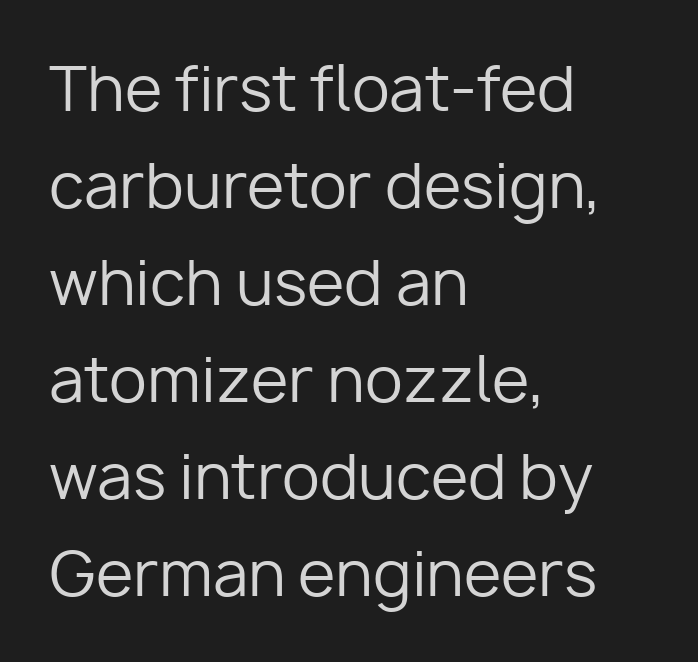
There is no visible air inserted between adjacent glyphs. Every row of glyphs begins at an identical x-position on the left. Vertical spacing — default. Note: no serifs on the glyphs. You could not count columns in this text — the font is proportionally spaced.
